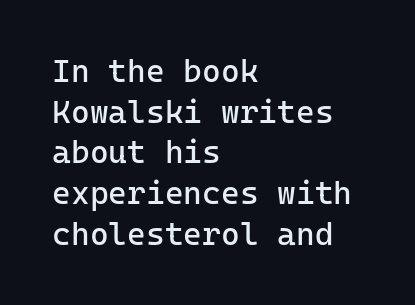
{"serif": "no", "italic": "no", "bold": "no", "weight": "regular", "width": "normal", "stroke_contrast": "low", "x_height": "medium", "underline": "no", "align": "left", "line_spacing": "normal", "line_spacing_ratio": 1.27, "letter_spacing": "normal", "letter_spacing_em": 0.0, "glyph_px": 32}
